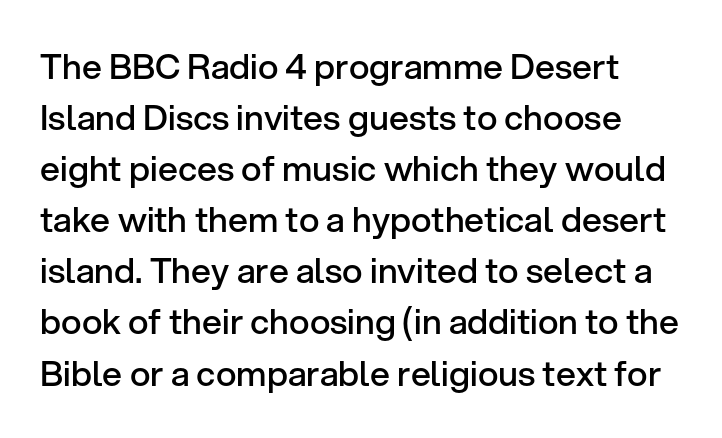
Whoever set this chose a conventional vertical rhythm. The lettering stays uniformly vertical, giving the passage a roman look. The type is set solid horizontally, with unmodified tracking. Letterform terminals end flat and unadorned throughout the passage. Type without underlining.
